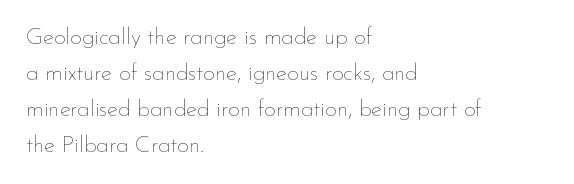
{"italic": "no", "bold": "no", "underline": "no", "align": "left", "line_spacing": "normal", "line_spacing_ratio": 1.56, "letter_spacing": "normal", "letter_spacing_em": 0.0, "glyph_px": 23}
